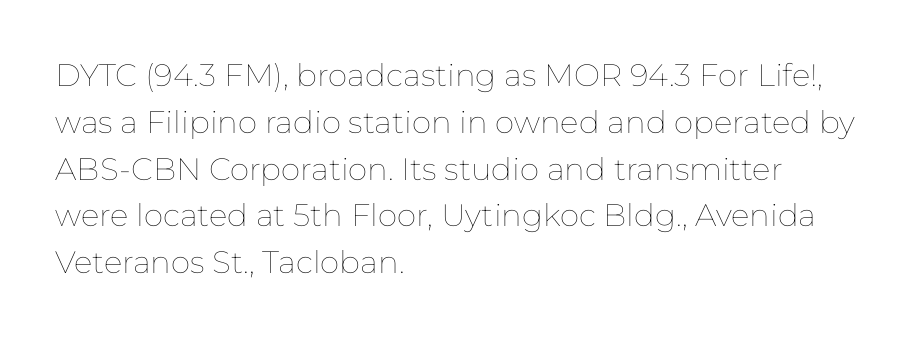
Summary of vertical rhythm: regular, with standard interline spacing. The passage shown is typed in a proportional face where columns would drift. The cut favours lightness, reaching ordinary text weight at its darkest. Inter-character spacing is left at the font's built-in metrics. The string is rendered with underlining switched off. The text block is weighted toward the left margin, trailing off unevenly rightward.
